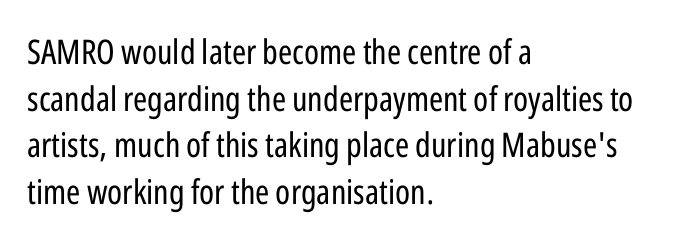
{"serif": "no", "italic": "no", "bold": "no", "weight": "regular", "width": "condensed", "stroke_contrast": "low", "x_height": "medium", "monospaced": "no", "underline": "no", "align": "left", "line_spacing": "normal", "line_spacing_ratio": 1.37, "letter_spacing": "normal", "letter_spacing_em": 0.0, "glyph_px": 34}
